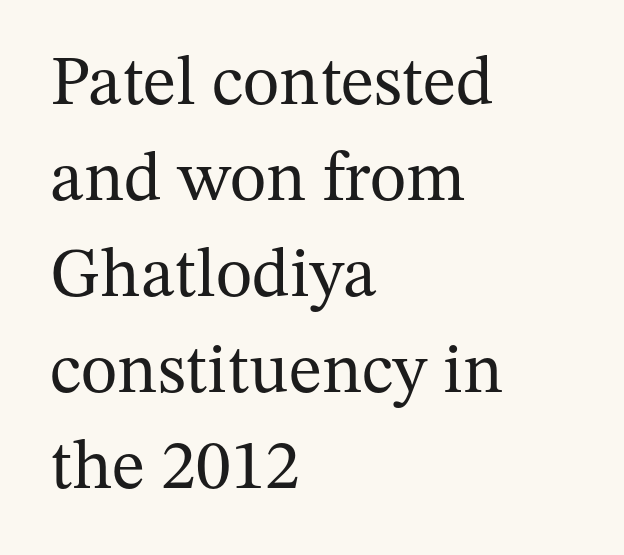
{"serif": "yes", "italic": "no", "bold": "no", "weight": "regular", "width": "normal", "stroke_contrast": "medium", "x_height": "medium", "monospaced": "no", "underline": "no", "align": "left", "line_spacing": "normal", "line_spacing_ratio": 1.37, "letter_spacing": "normal", "letter_spacing_em": 0.0, "glyph_px": 70}
